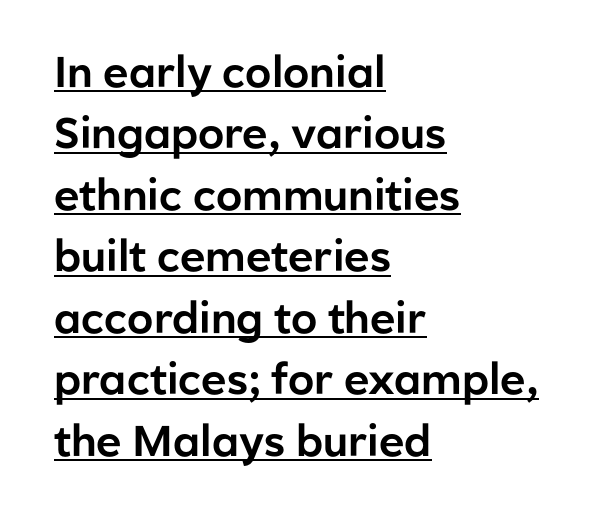
{"serif": "no", "italic": "no", "width": "normal", "stroke_contrast": "low", "x_height": "medium", "monospaced": "no", "underline": "yes", "align": "left", "line_spacing": "normal", "line_spacing_ratio": 1.43, "letter_spacing": "normal", "letter_spacing_em": 0.0, "glyph_px": 43}
